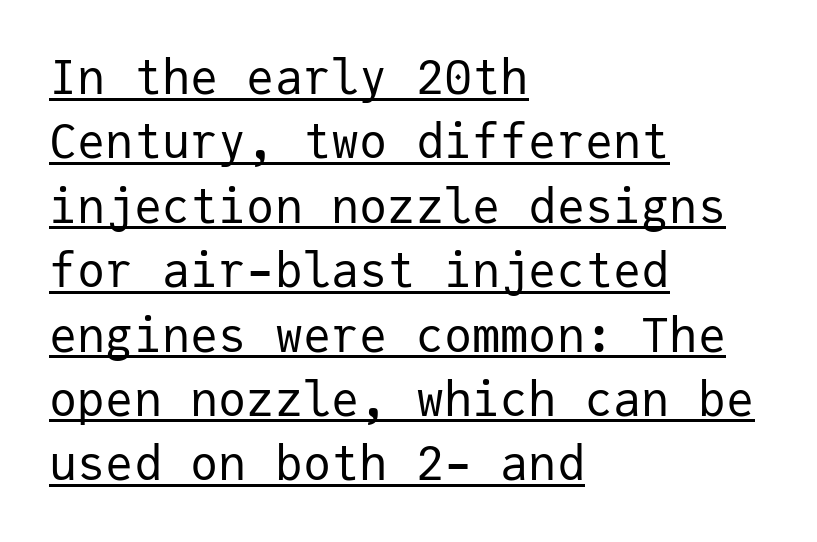
{"serif": "no", "italic": "no", "bold": "no", "weight": "regular", "width": "normal", "stroke_contrast": "low", "x_height": "medium", "monospaced": "yes", "underline": "yes", "align": "left", "line_spacing": "normal", "line_spacing_ratio": 1.37, "letter_spacing": "normal", "letter_spacing_em": 0.0, "glyph_px": 47}
